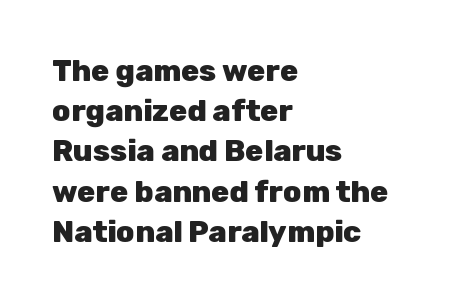
The typography opts for an upright posture over an oblique one. Its strokes are broad and dark, the hallmark of bold type. The typesetter chose a ragged-right arrangement here. Check where the strokes stop: nothing finishes them off — pure sans. This block has exactly the height ordinary leading produces.
